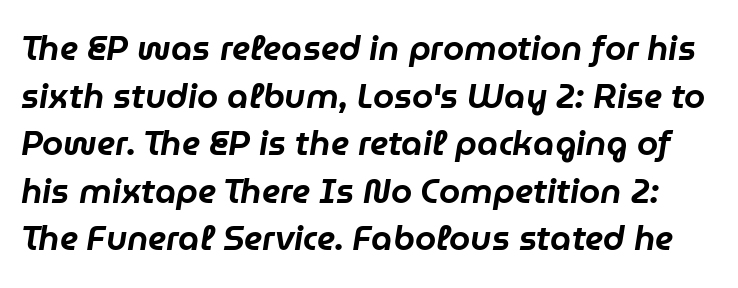
The image shows 34 px text type, italic (leaning right); set normal line spacing (1.4x), normal letter spacing, not underlined; low stroke contrast and a medium x-height.
